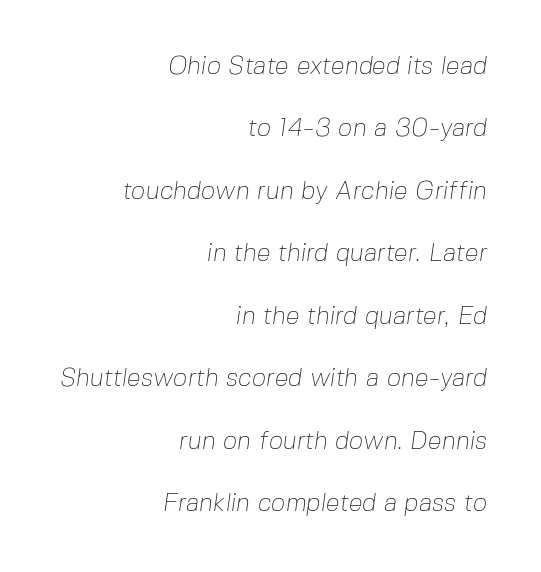
Q: Is the text bold? A: No.
Q: Is the text underlined? A: No.
Q: How is the paragraph aligned? A: Right-aligned.
Q: Is the spacing between letters normal or unusually wide? A: Normal.
Q: Is the spacing between lines tight, normal or loose? A: Loose.
